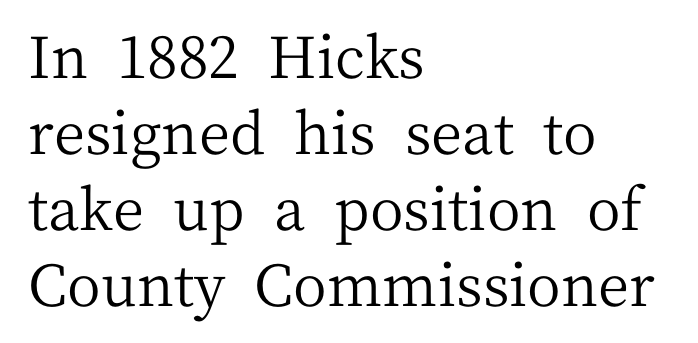
Is this a heavy cut? Hardly; it is regular or lighter. Do the characters align in a grid? No, the font is proportional. Baseline-to-baseline distance is the conventional proportion of letter height. Inter-character spacing is left at the font's built-in metrics. The baseline area is clear. Compared with a centered layout, this one pins lines to the left instead.
